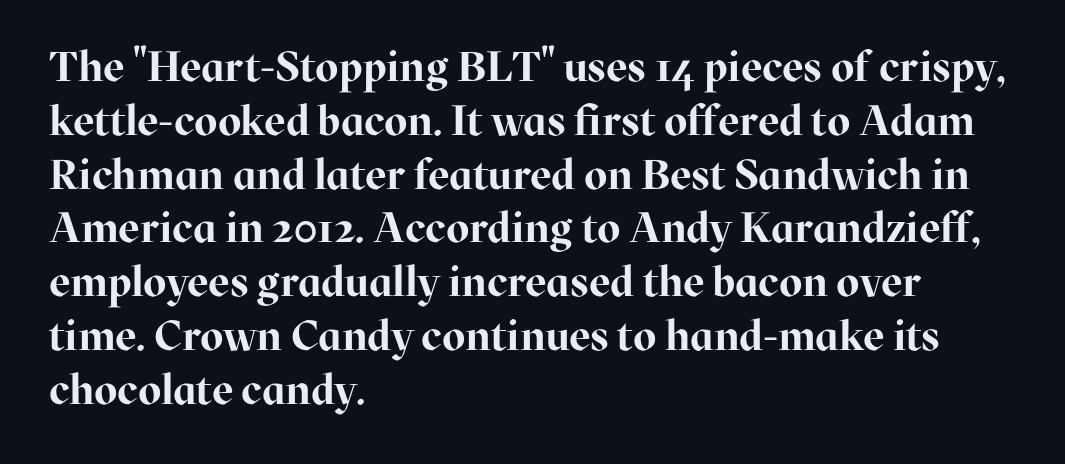
{"serif": "yes", "italic": "no", "bold": "yes", "weight": "bold", "width": "normal", "stroke_contrast": "high", "x_height": "medium", "monospaced": "no", "underline": "no", "align": "left", "line_spacing": "normal", "line_spacing_ratio": 1.28, "letter_spacing": "normal", "letter_spacing_em": 0.0, "glyph_px": 42}
